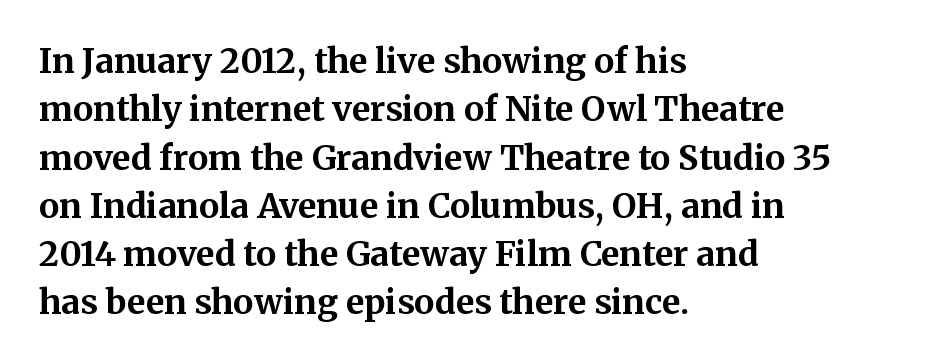
Q: Is the text bold? A: Yes.
Q: Is the text italic (slanted)? A: No, it is upright.
Q: Is the typeface a serif or a sans-serif typeface? A: Serif.
Q: Is the text underlined? A: No.
Q: How is the paragraph aligned? A: Left-aligned.
Q: Is the spacing between letters normal or unusually wide? A: Normal.
Q: Is the spacing between lines tight, normal or loose? A: Normal.
Q: Width (condensed, normal, or wide)? A: Normal.
Q: Stroke contrast? A: Medium.
Q: x-height? A: Medium.
Q: Monospaced? A: No.
